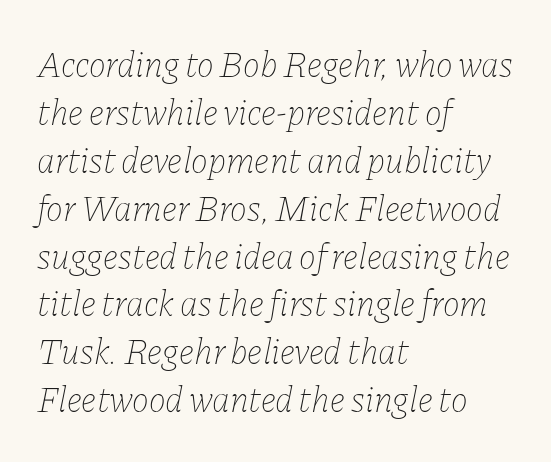
The image shows 36 px thin type, italic (leaning right); set left-aligned, normal line spacing (1.33x), normal letter spacing, not underlined; low stroke contrast and a medium x-height.
